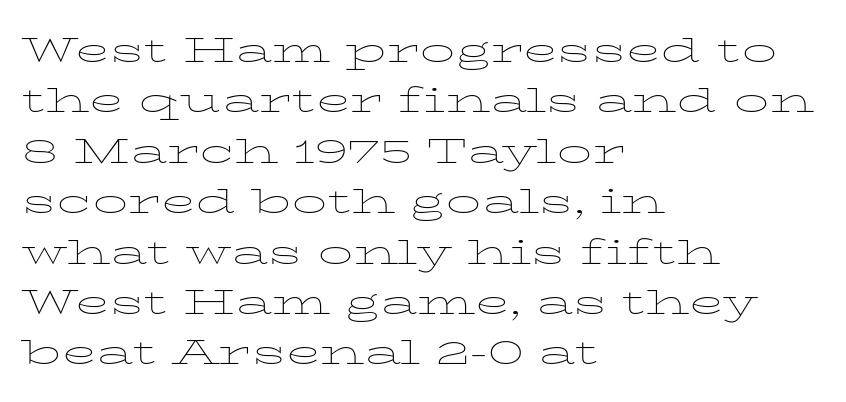
{"serif": "yes", "italic": "no", "bold": "no", "weight": "thin", "width": "wide", "stroke_contrast": "low", "x_height": "medium", "monospaced": "no", "underline": "no", "align": "left", "line_spacing": "normal", "line_spacing_ratio": 1.44, "letter_spacing": "normal", "letter_spacing_em": 0.0, "glyph_px": 35}
